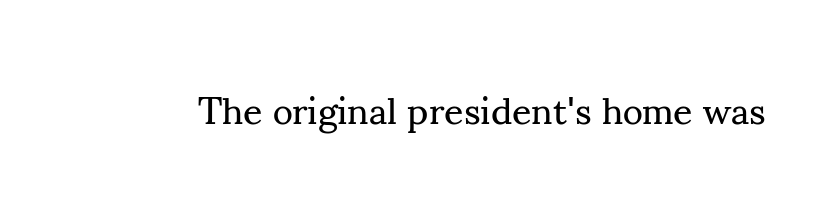
Q: Is the text bold? A: No.
Q: Is the text italic (slanted)? A: No, it is upright.
Q: Is the typeface a serif or a sans-serif typeface? A: Serif.
Q: Is the text underlined? A: No.
Q: Is the spacing between letters normal or unusually wide? A: Normal.
Q: Width (condensed, normal, or wide)? A: Normal.
Q: Stroke contrast? A: Medium.
Q: x-height? A: Small.
Q: Monospaced? A: No.
